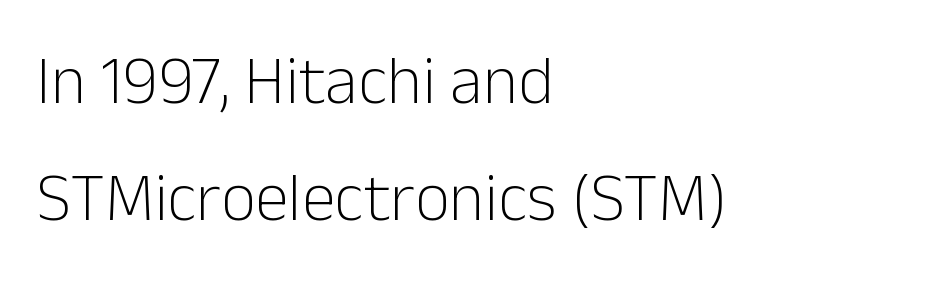
Q: Is the text bold? A: No.
Q: Is the text italic (slanted)? A: No, it is upright.
Q: Is the typeface a serif or a sans-serif typeface? A: Sans-serif.
Q: Is the text underlined? A: No.
Q: How is the paragraph aligned? A: Left-aligned.
Q: Is the spacing between letters normal or unusually wide? A: Normal.
Q: Width (condensed, normal, or wide)? A: Normal.
Q: Stroke contrast? A: Low.
Q: x-height? A: Medium.
Q: Monospaced? A: No.
